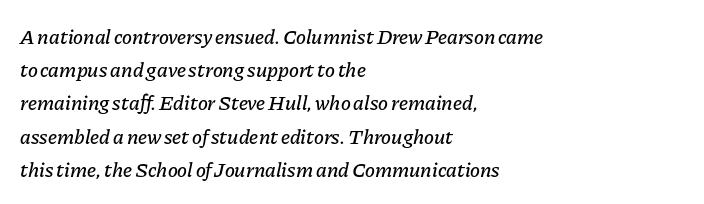
Students, observe: this is what conventionally led text looks like. When letters slant like this, we call the style italic. Check the space under the baseline: it is left empty. Reading down the block, your eye returns to a fixed left position each line.
